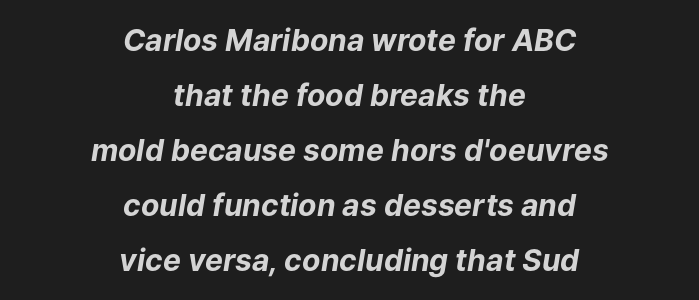
{"italic": "yes", "lean": "right", "slant_degrees": 9, "bold": "yes", "weight": "bold", "width": "normal", "stroke_contrast": "low", "x_height": "medium", "monospaced": "no", "underline": "no", "align": "center", "line_spacing_ratio": 1.83, "letter_spacing": "normal", "letter_spacing_em": 0.0, "glyph_px": 30}
